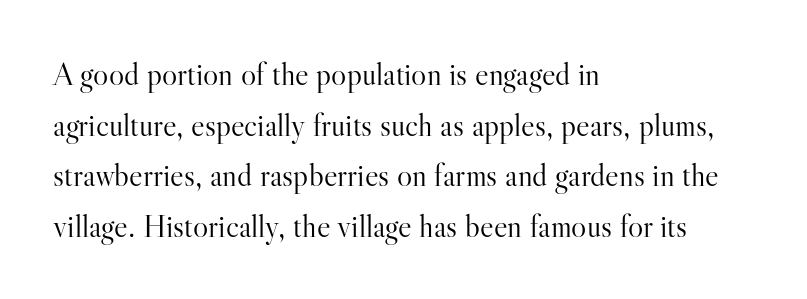
{"serif": "yes", "italic": "no", "bold": "no", "weight": "light", "width": "normal", "stroke_contrast": "high", "x_height": "small", "monospaced": "no", "underline": "no", "align": "left", "line_spacing": "normal", "line_spacing_ratio": 1.58, "letter_spacing": "normal", "letter_spacing_em": 0.0, "glyph_px": 32}
